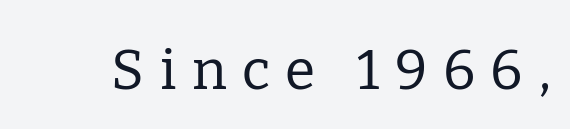
The image shows 55 px regular-weight serif type, upright; set unusually wide letter spacing (+0.28 em), not underlined; low stroke contrast and a medium x-height.
